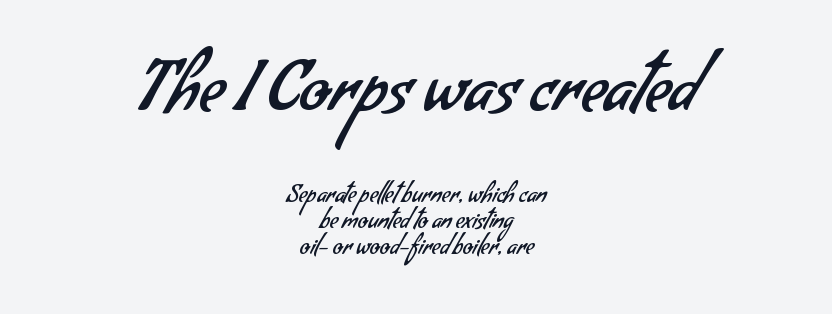
The image shows 70 px regular-weight sans-serif type; set centered, tight line spacing (1.12x), normal letter spacing, not underlined; the first (top) block is 3.04x larger; low stroke contrast and a small x-height.
